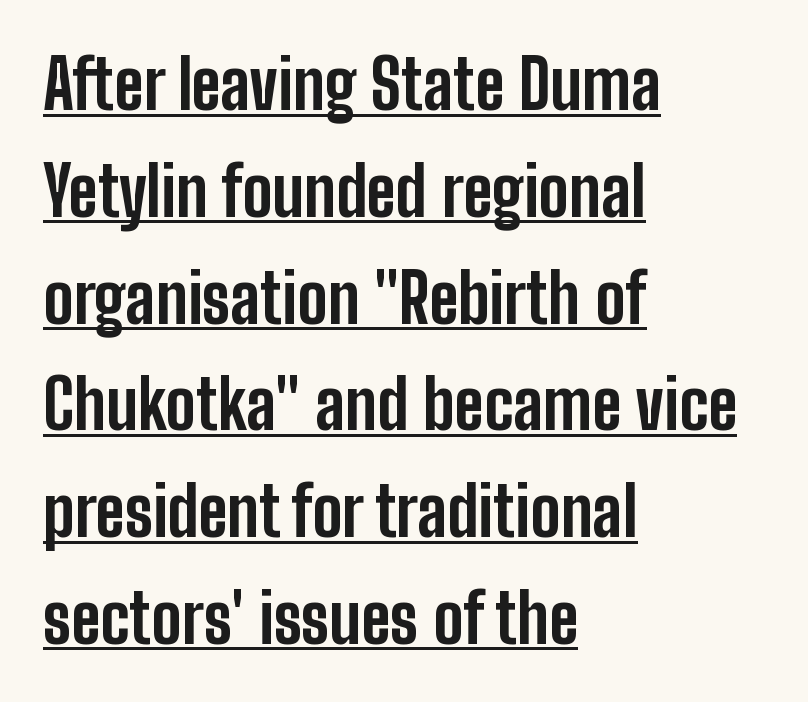
Q: Is the text bold? A: Yes.
Q: Is the text italic (slanted)? A: No, it is upright.
Q: Is the typeface a serif or a sans-serif typeface? A: Sans-serif.
Q: Is the text underlined? A: Yes.
Q: How is the paragraph aligned? A: Left-aligned.
Q: Is the spacing between letters normal or unusually wide? A: Normal.
Q: Is the spacing between lines tight, normal or loose? A: Normal.
Q: Width (condensed, normal, or wide)? A: Condensed.
Q: Stroke contrast? A: Low.
Q: x-height? A: Medium.
Q: Monospaced? A: No.
